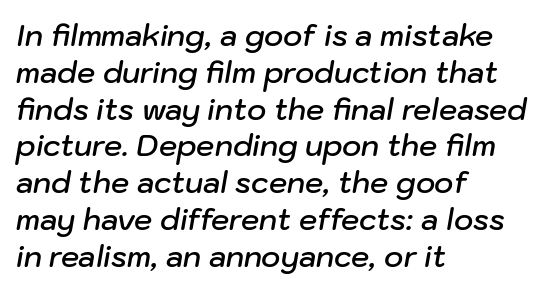
Honestly, the row spacing looks completely unremarkable. The passage shown is typed in a proportional face where columns would drift. This rendering leaves character spacing at its baseline value. Descender tails drop into unmarked territory.
